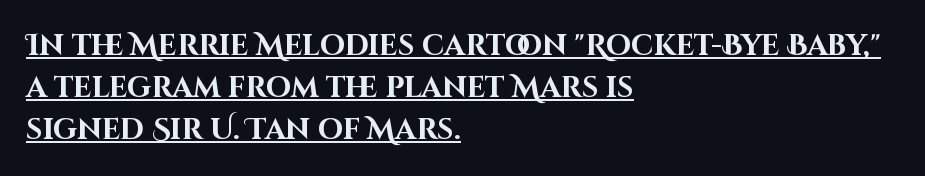
{"serif": "no", "italic": "no", "bold": "yes", "weight": "bold", "width": "normal", "stroke_contrast": "high", "x_height": "large", "monospaced": "no", "underline": "yes", "align": "left", "line_spacing": "normal", "line_spacing_ratio": 1.44, "letter_spacing": "normal", "letter_spacing_em": 0.0, "glyph_px": 29}
